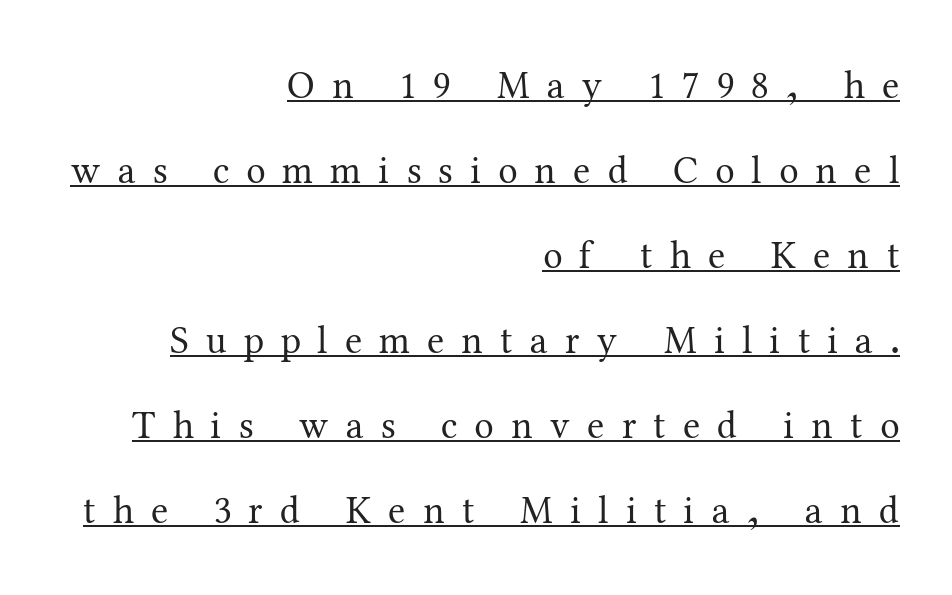
Reading down the column, the eye jumps a long way to each next line. Students, note that the glyphs here are deliberately spaced far apart. This sample is right-justified, so line beginnings fall wherever the words allow. No extra ink here — the face is not bold. Vertical strokes here are truly vertical. Look at the bottom of the vertical strokes: they flare into serifs here.
